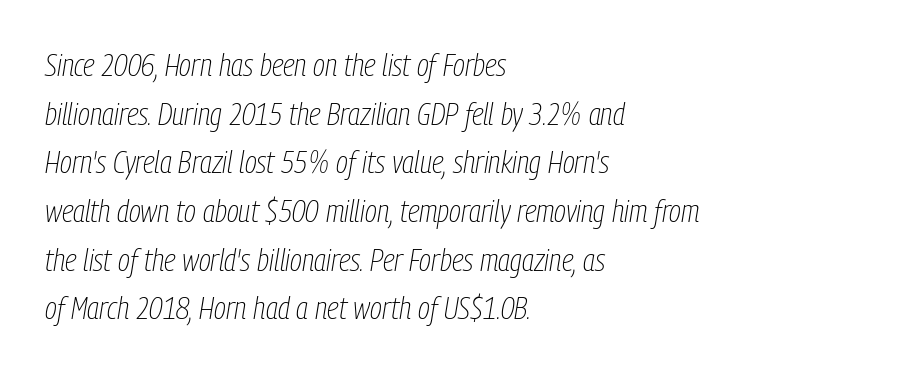
{"italic": "yes", "lean": "right", "slant_degrees": 9, "bold": "no", "weight": "thin", "width": "condensed", "stroke_contrast": "low", "x_height": "medium", "monospaced": "no", "underline": "no", "align": "left", "line_spacing": "normal", "line_spacing_ratio": 1.52, "letter_spacing": "normal", "letter_spacing_em": 0.0, "glyph_px": 32}
